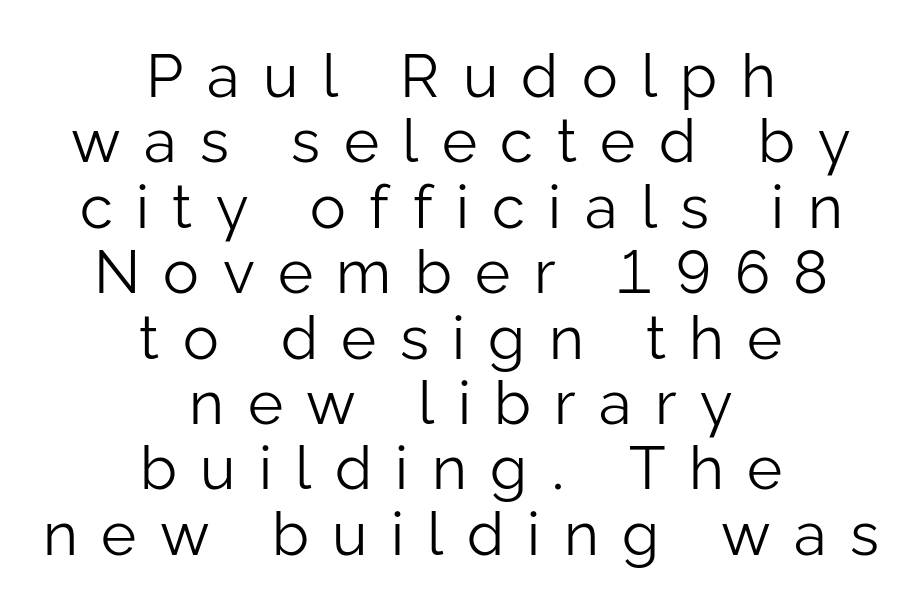
The glyphs in this specimen are sans serif. Inter-character spacing is expanded well beyond the font's built-in metrics. The area under the type is left untouched. Do the characters align in a grid? No, the font is proportional. Stems here are at most as thick as an everyday book face. Typeset on center — no edge is straight.
